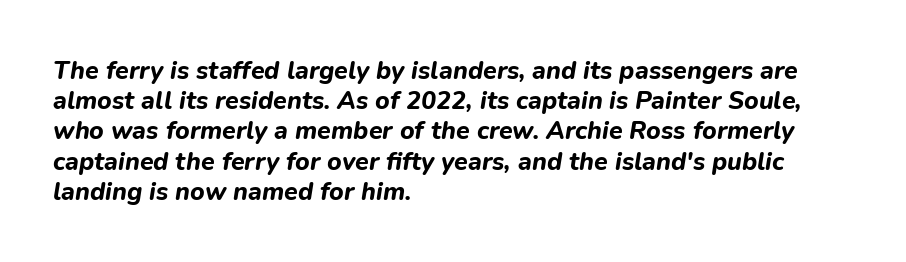
The image shows 25 px bold type, italic (leaning right); set left-aligned, line spacing 1.21x, normal letter spacing, not underlined.
